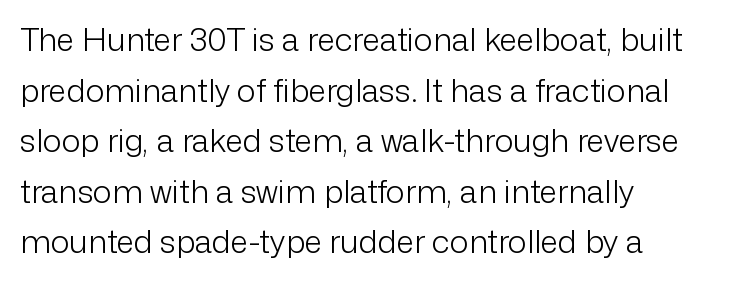
The gap between lines stays unmarked. The font sits on the lighter half of the weight spectrum, regular included. The paragraph shown leans on its left margin. Short note: letters normally spaced.
